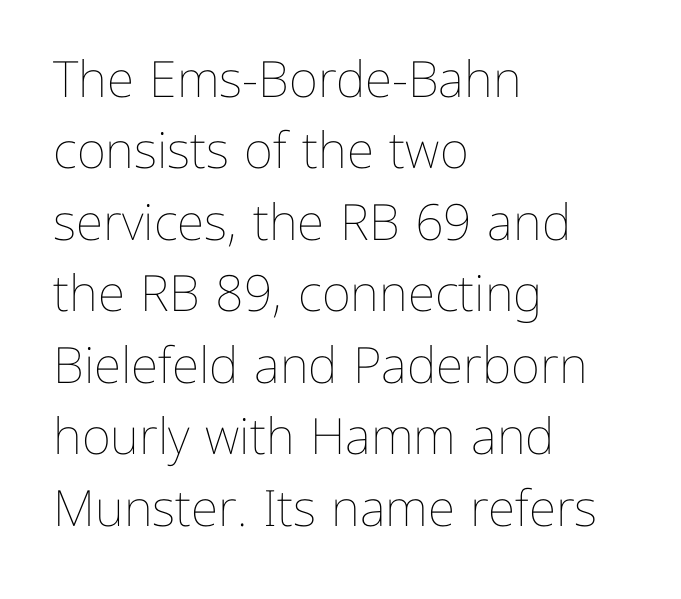
{"italic": "no", "bold": "no", "weight": "thin", "width": "normal", "stroke_contrast": "low", "x_height": "medium", "monospaced": "no", "underline": "no", "align": "left", "line_spacing": "normal", "line_spacing_ratio": 1.43, "letter_spacing": "normal", "letter_spacing_em": 0.0, "glyph_px": 50}
